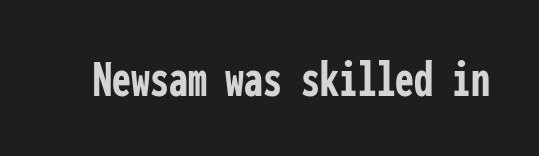
{"serif": "no", "italic": "no", "bold": "yes", "weight": "semibold", "width": "condensed", "stroke_contrast": "low", "x_height": "medium", "monospaced": "yes", "underline": "no", "letter_spacing": "normal", "letter_spacing_em": 0.0, "glyph_px": 54}
